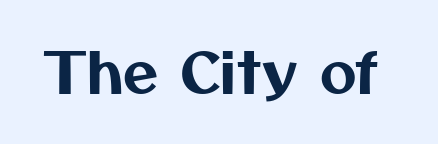
The image shows 57 px sans-serif type; set normal letter spacing, not underlined; medium stroke contrast and a medium x-height.
